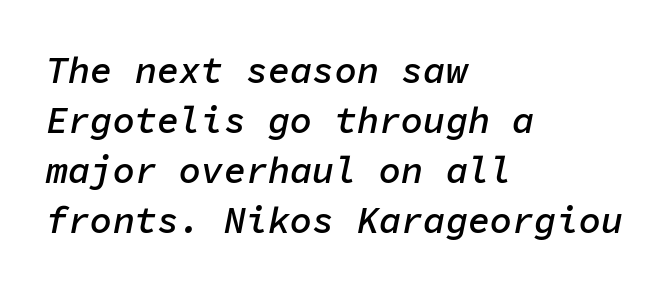
{"italic": "yes", "lean": "right", "slant_degrees": 11, "bold": "semi", "weight": "semibold", "width": "normal", "stroke_contrast": "low", "x_height": "medium", "monospaced": "yes", "underline": "no", "align": "left", "line_spacing": "normal", "line_spacing_ratio": 1.35, "letter_spacing": "normal", "letter_spacing_em": 0.0, "glyph_px": 37}
